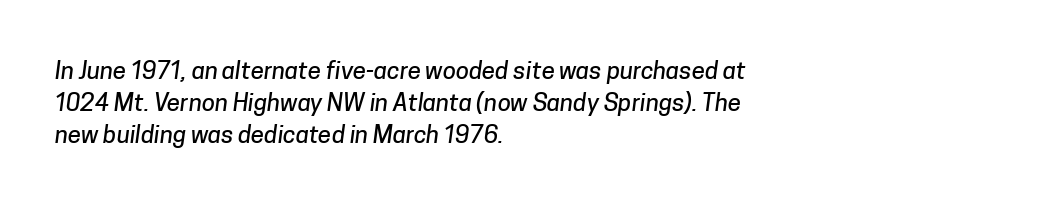
{"underline": "no", "align": "left", "line_spacing": "normal", "line_spacing_ratio": 1.33, "letter_spacing": "normal", "letter_spacing_em": 0.0, "glyph_px": 24}
